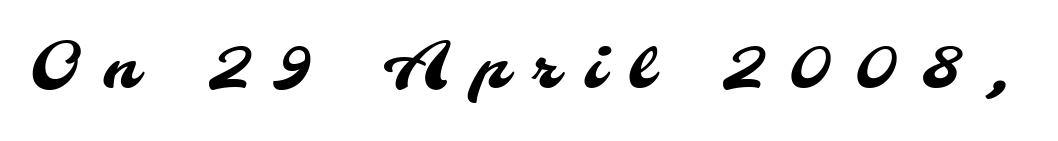
Q: Is the typeface a serif or a sans-serif typeface? A: Sans-serif.
Q: Is the text underlined? A: No.
Q: Is the spacing between letters normal or unusually wide? A: Unusually wide.
Q: Width (condensed, normal, or wide)? A: Normal.
Q: Stroke contrast? A: Medium.
Q: x-height? A: Small.
Q: Monospaced? A: No.
